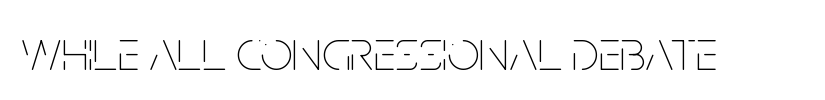
The image shows 57 px thin, condensed type, upright; set normal letter spacing, not underlined; low stroke contrast and a large x-height.
